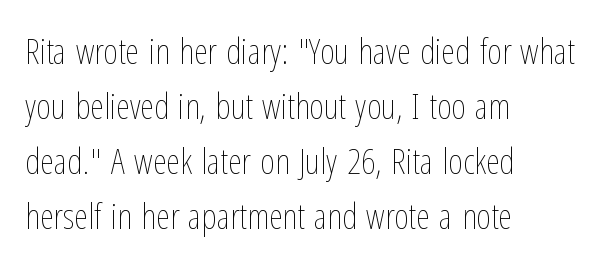
{"italic": "no", "bold": "no", "weight": "thin", "width": "condensed", "stroke_contrast": "low", "x_height": "medium", "monospaced": "no", "underline": "no", "align": "left", "line_spacing": "normal", "line_spacing_ratio": 1.53, "letter_spacing": "normal", "letter_spacing_em": 0.0, "glyph_px": 36}
